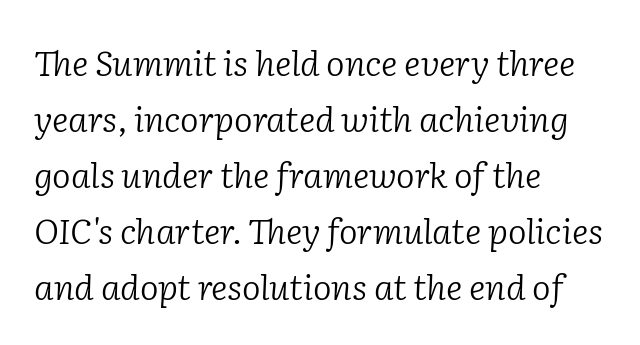
Q: Is the text bold? A: No.
Q: Is the text italic (slanted)? A: Yes, it leans right by about 2 degrees.
Q: Is the typeface a serif or a sans-serif typeface? A: Serif.
Q: Is the text underlined? A: No.
Q: How is the paragraph aligned? A: Left-aligned.
Q: Is the spacing between letters normal or unusually wide? A: Normal.
Q: Is the spacing between lines tight, normal or loose? A: Normal.
Q: Width (condensed, normal, or wide)? A: Normal.
Q: Stroke contrast? A: Low.
Q: x-height? A: Medium.
Q: Monospaced? A: No.
